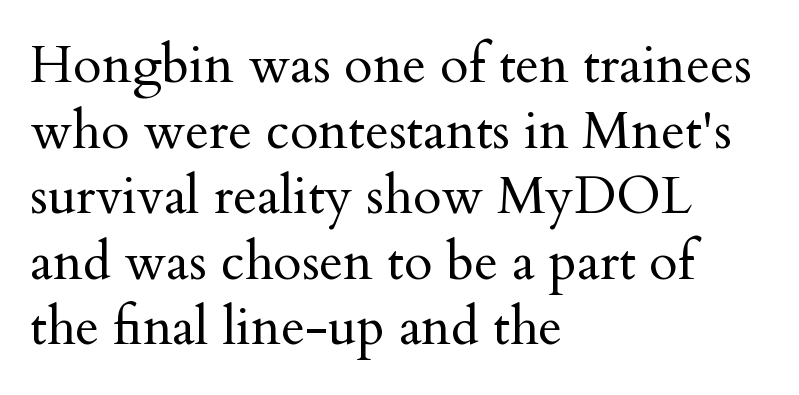
Any mark beneath the type? The region is blank. The letters advance in unequal steps, a hallmark of proportional type. Typographically, this falls in the serif category. The rag falls on the right side of this text block.
